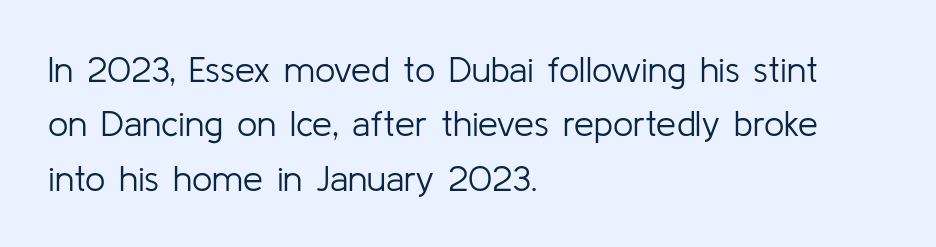
{"serif": "no", "italic": "no", "bold": "no", "weight": "light", "width": "normal", "stroke_contrast": "low", "x_height": "medium", "monospaced": "no", "underline": "no", "align": "left", "line_spacing": "normal", "line_spacing_ratio": 1.51, "letter_spacing": "normal", "letter_spacing_em": 0.0, "glyph_px": 36}
